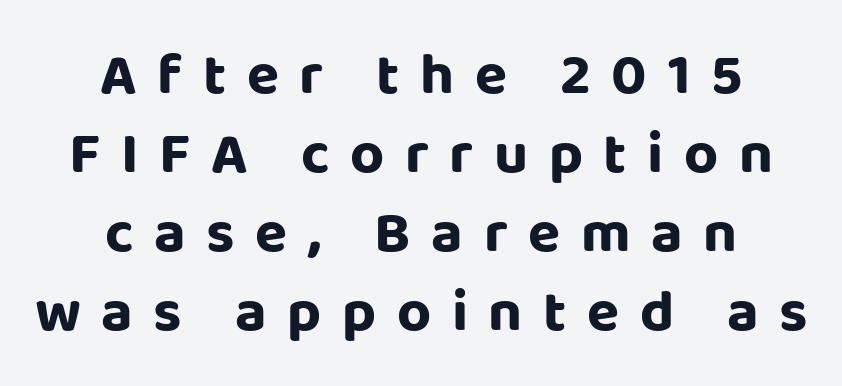
Q: Is the text bold? A: Yes.
Q: Is the text italic (slanted)? A: No, it is upright.
Q: Is the typeface a serif or a sans-serif typeface? A: Sans-serif.
Q: Is the text underlined? A: No.
Q: How is the paragraph aligned? A: Centered.
Q: Is the spacing between letters normal or unusually wide? A: Unusually wide.
Q: Is the spacing between lines tight, normal or loose? A: Normal.
Q: Width (condensed, normal, or wide)? A: Normal.
Q: Stroke contrast? A: Low.
Q: x-height? A: Large.
Q: Monospaced? A: No.
